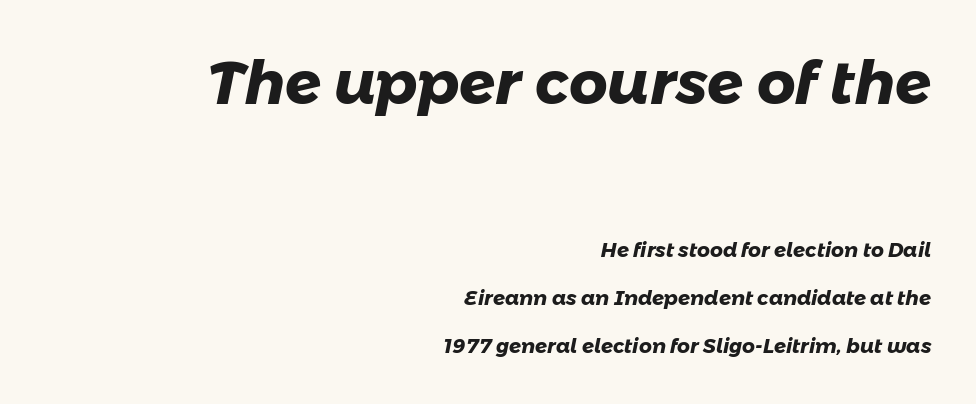
{"serif": "no", "bold": "yes", "weight": "heavy", "width": "normal", "stroke_contrast": "low", "x_height": "medium", "monospaced": "no", "underline": "no", "align": "right", "line_spacing": "loose", "line_spacing_ratio": 2.4, "letter_spacing": "normal", "letter_spacing_em": 0.0, "larger_block": "first", "size_ratio": 3.0, "glyph_px": 60}
